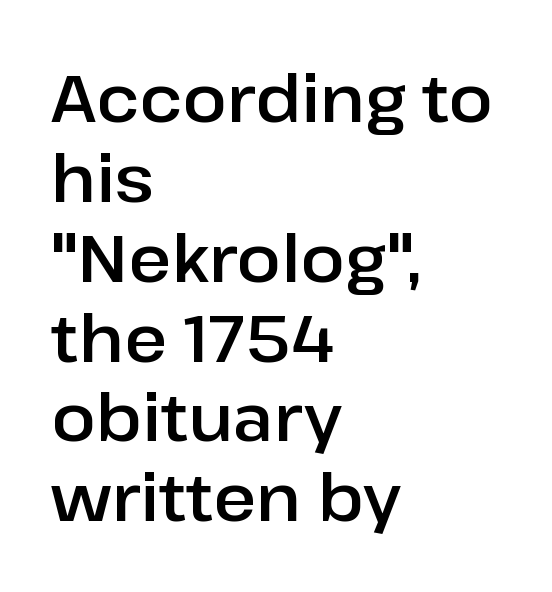
{"serif": "no", "italic": "no", "width": "normal", "stroke_contrast": "low", "x_height": "medium", "monospaced": "no", "underline": "no", "align": "left", "line_spacing_ratio": 1.21, "letter_spacing": "normal", "letter_spacing_em": 0.0, "glyph_px": 66}
